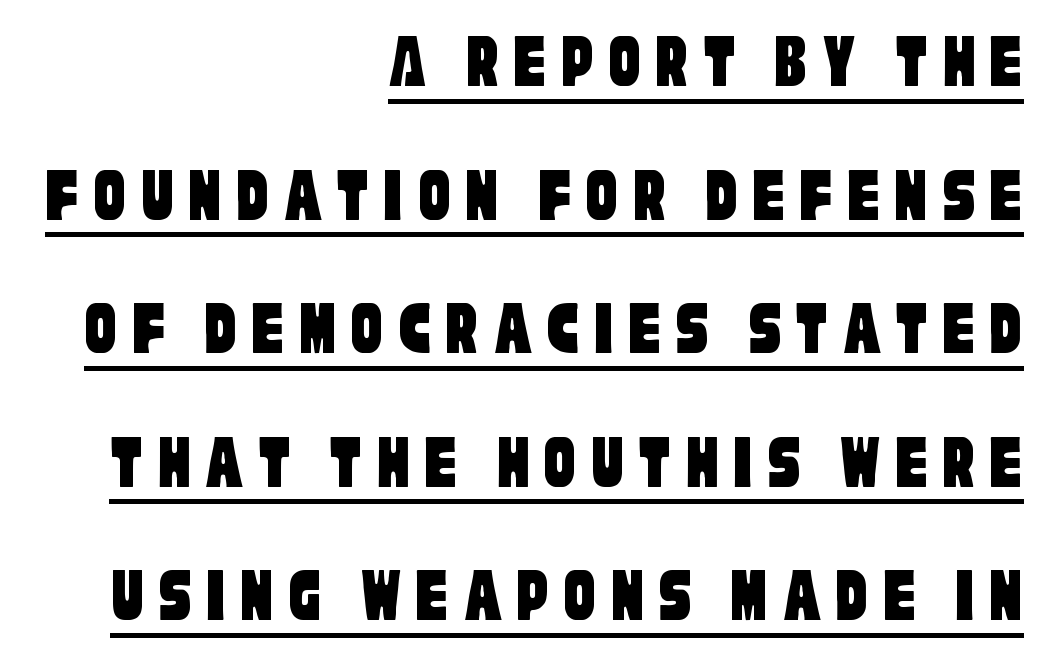
{"serif": "no", "width": "condensed", "stroke_contrast": "low", "x_height": "large", "monospaced": "no", "underline": "yes", "align": "right", "line_spacing": "normal", "line_spacing_ratio": 1.67, "glyph_px": 80}
